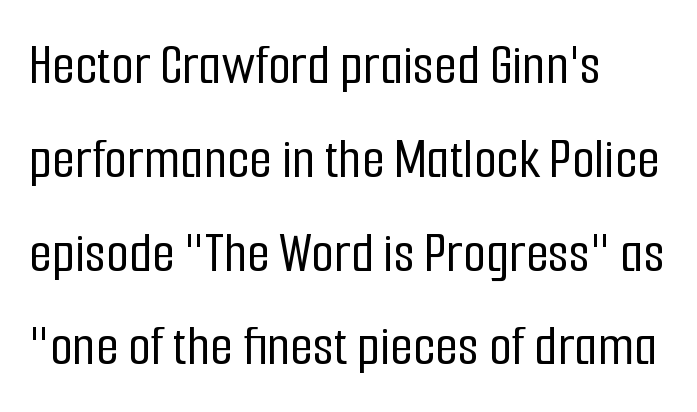
Q: Is the text italic (slanted)? A: No, it is upright.
Q: Is the typeface a serif or a sans-serif typeface? A: Sans-serif.
Q: Is the text underlined? A: No.
Q: How is the paragraph aligned? A: Left-aligned.
Q: Is the spacing between letters normal or unusually wide? A: Normal.
Q: Is the spacing between lines tight, normal or loose? A: Normal.
Q: Width (condensed, normal, or wide)? A: Condensed.
Q: Stroke contrast? A: Low.
Q: x-height? A: Medium.
Q: Monospaced? A: No.
